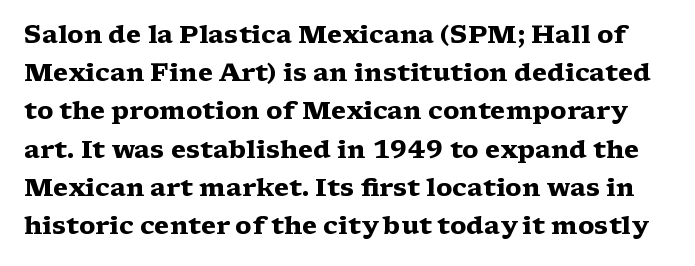
Q: Is the text bold? A: Yes.
Q: Is the text italic (slanted)? A: No, it is upright.
Q: Is the text underlined? A: No.
Q: Is the spacing between letters normal or unusually wide? A: Normal.
Q: Is the spacing between lines tight, normal or loose? A: Normal.
